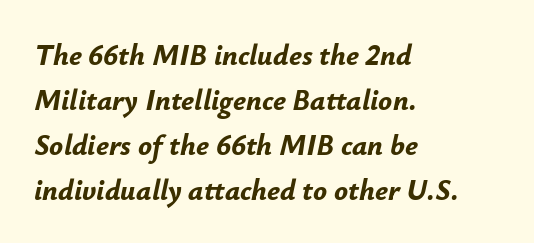
Here the designer chose a conventional face with non-uniform glyph widths. The typesetting leans heavy: a genuine bold. Beneath every word, the page is bare. Successive baselines arrive at the customary interval. Nothing unusual about the tracking: characters are spaced as the font intends. The text block is weighted toward the left margin, trailing off unevenly rightward.
